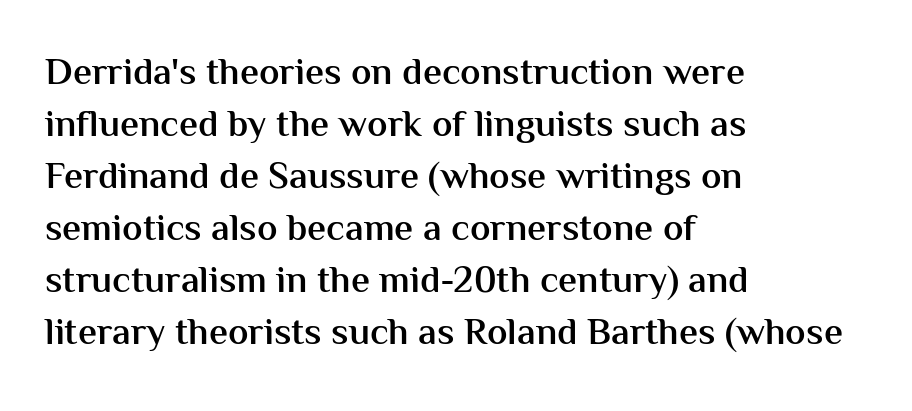
Q: Is the text bold? A: Semi-bold.
Q: Is the text italic (slanted)? A: No, it is upright.
Q: Is the typeface a serif or a sans-serif typeface? A: Sans-serif.
Q: Is the text underlined? A: No.
Q: How is the paragraph aligned? A: Left-aligned.
Q: Is the spacing between letters normal or unusually wide? A: Normal.
Q: Is the spacing between lines tight, normal or loose? A: Normal.
Q: Width (condensed, normal, or wide)? A: Normal.
Q: Stroke contrast? A: Medium.
Q: x-height? A: Medium.
Q: Monospaced? A: No.
